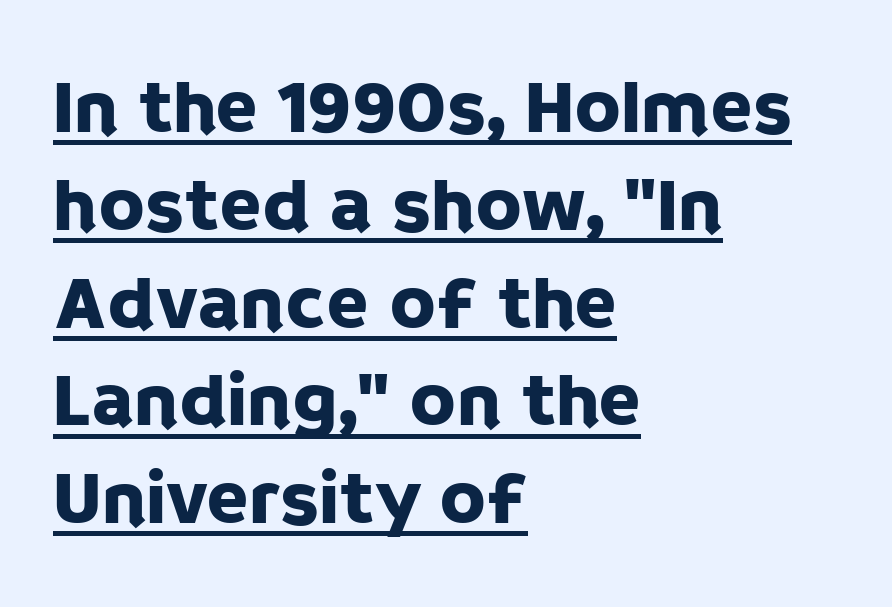
The image shows 77 px sans-serif type, upright; set left-aligned, normal line spacing (1.27x), normal letter spacing, underlined; low stroke contrast and a large x-height.
